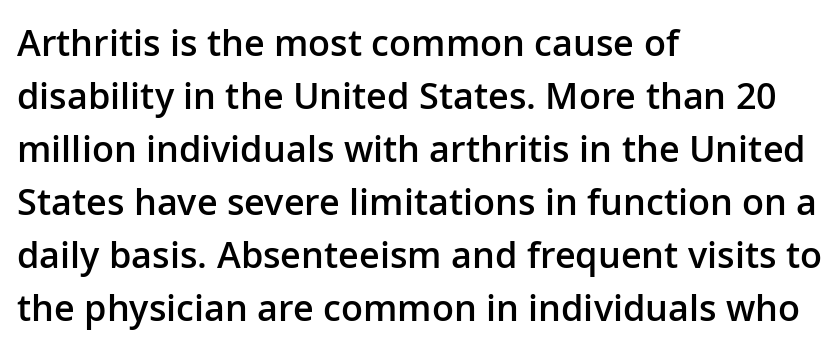
{"serif": "no", "italic": "no", "bold": "semi", "weight": "semibold", "width": "normal", "stroke_contrast": "low", "x_height": "medium", "monospaced": "no", "underline": "no", "align": "left", "line_spacing": "normal", "line_spacing_ratio": 1.47, "letter_spacing": "normal", "letter_spacing_em": 0.0, "glyph_px": 36}
